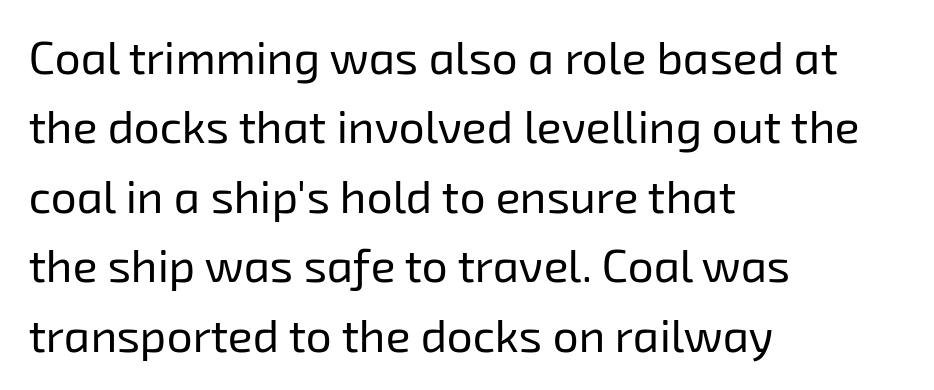
How would I describe the line gaps? Plain and ordinary. A light-to-regular cut is what we see here. What stands out about the letter spacing? Nothing — it is the standard amount. Proportional: the letters do not fall into vertical columns. Unlike a traditional serif, this face leaves its strokes unadorned. The paragraph shown leans on its left margin.
